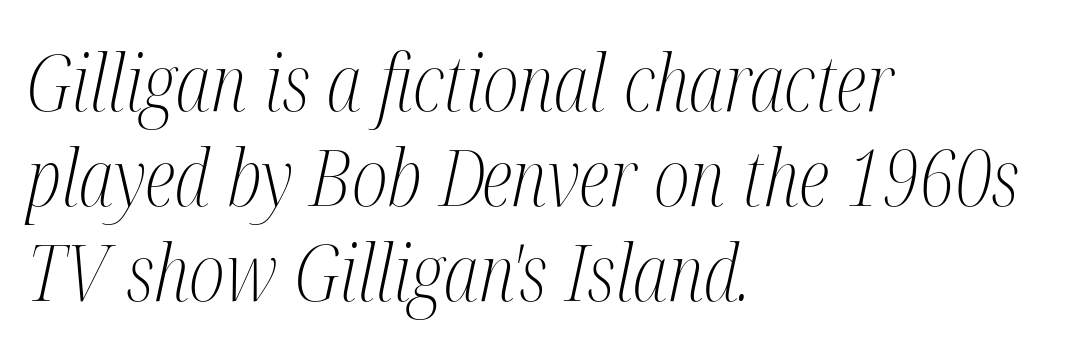
Q: Is the text bold? A: No.
Q: Is the text italic (slanted)? A: Yes, it leans right by about 12 degrees.
Q: Is the typeface a serif or a sans-serif typeface? A: Serif.
Q: Is the text underlined? A: No.
Q: How is the paragraph aligned? A: Left-aligned.
Q: Is the spacing between letters normal or unusually wide? A: Normal.
Q: Width (condensed, normal, or wide)? A: Condensed.
Q: Stroke contrast? A: Medium.
Q: x-height? A: Medium.
Q: Monospaced? A: No.
